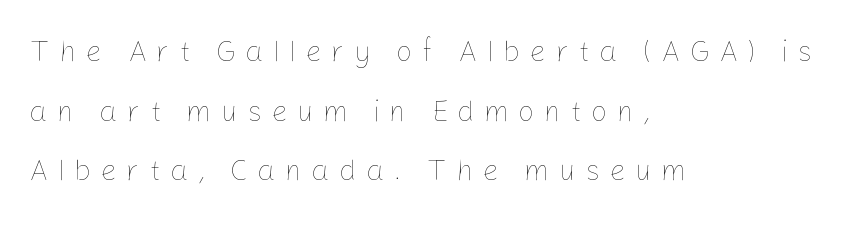
Check the space under the baseline: it is left empty. Notice how the passage keeps a crisp vertical edge on the left only. Widely set lines give the paragraph a tall, airy silhouette. These lines were composed using upright roman letters. Short note: letters widely spaced. Stroke thickness stays within the range of a standard reading face or lighter.
